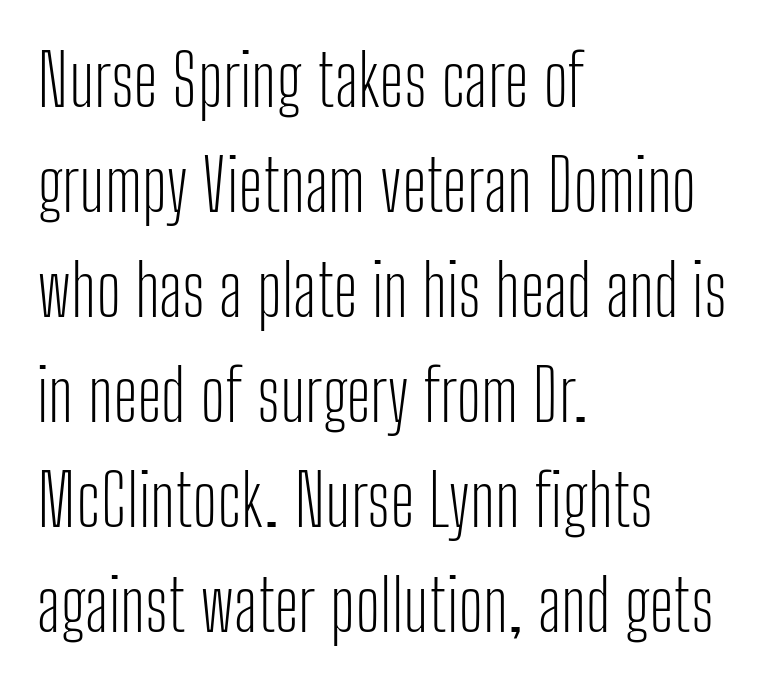
Q: Is the text bold? A: No.
Q: Is the text italic (slanted)? A: No, it is upright.
Q: Is the typeface a serif or a sans-serif typeface? A: Sans-serif.
Q: Is the text underlined? A: No.
Q: How is the paragraph aligned? A: Left-aligned.
Q: Is the spacing between letters normal or unusually wide? A: Normal.
Q: Is the spacing between lines tight, normal or loose? A: Normal.
Q: Width (condensed, normal, or wide)? A: Condensed.
Q: Stroke contrast? A: Low.
Q: x-height? A: Medium.
Q: Monospaced? A: No.
